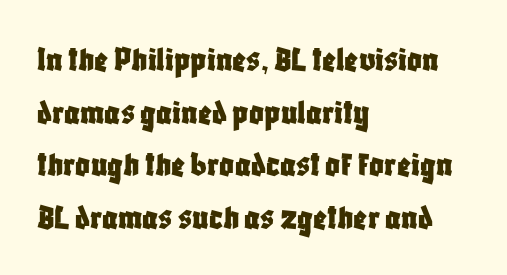
Q: Is the text italic (slanted)? A: No, it is upright.
Q: Is the typeface a serif or a sans-serif typeface? A: Sans-serif.
Q: Is the text underlined? A: No.
Q: How is the paragraph aligned? A: Left-aligned.
Q: Is the spacing between letters normal or unusually wide? A: Normal.
Q: Is the spacing between lines tight, normal or loose? A: Normal.
Q: Width (condensed, normal, or wide)? A: Condensed.
Q: Stroke contrast? A: Low.
Q: x-height? A: Large.
Q: Monospaced? A: No.
